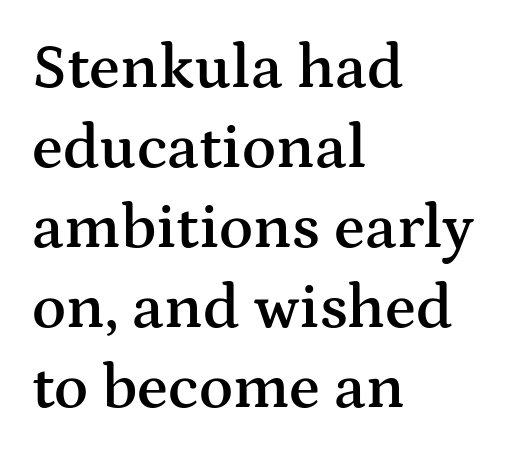
Q: Is the text bold? A: Semi-bold.
Q: Is the text italic (slanted)? A: No, it is upright.
Q: Is the typeface a serif or a sans-serif typeface? A: Serif.
Q: Is the text underlined? A: No.
Q: How is the paragraph aligned? A: Left-aligned.
Q: Is the spacing between letters normal or unusually wide? A: Normal.
Q: Is the spacing between lines tight, normal or loose? A: Normal.
Q: Width (condensed, normal, or wide)? A: Wide.
Q: Stroke contrast? A: Medium.
Q: x-height? A: Medium.
Q: Monospaced? A: No.
